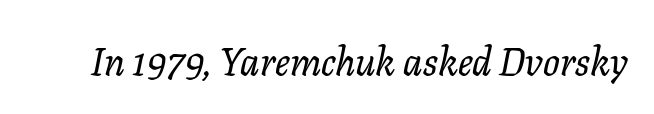
{"serif": "yes", "italic": "yes", "lean": "right", "slant_degrees": 11, "width": "normal", "stroke_contrast": "low", "x_height": "medium", "monospaced": "no", "underline": "no", "letter_spacing": "normal", "letter_spacing_em": 0.0, "glyph_px": 39}
